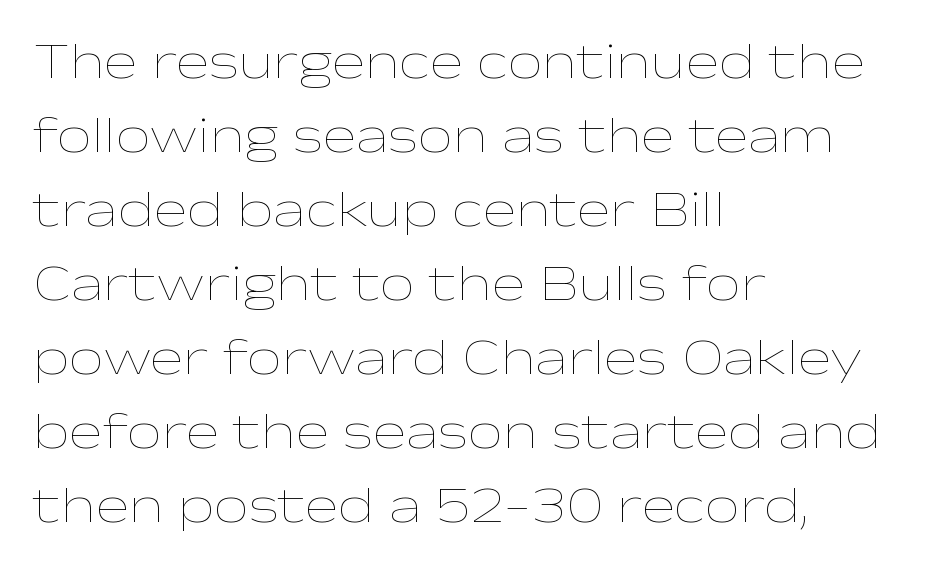
The image shows 50 px thin, wide type, upright; set left-aligned, normal line spacing (1.48x), normal letter spacing, not underlined; low stroke contrast and a medium x-height.
